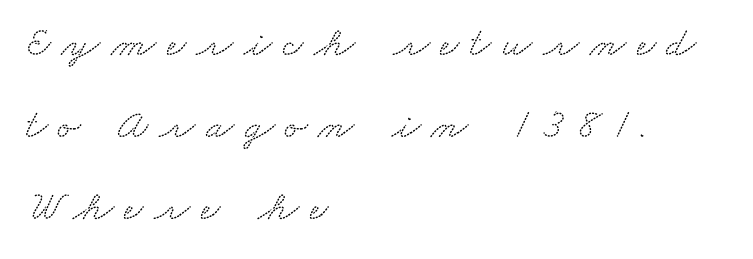
Q: Is the typeface a serif or a sans-serif typeface? A: Serif.
Q: Is the text underlined? A: No.
Q: How is the paragraph aligned? A: Left-aligned.
Q: Is the spacing between letters normal or unusually wide? A: Unusually wide.
Q: Is the spacing between lines tight, normal or loose? A: Loose.
Q: Width (condensed, normal, or wide)? A: Wide.
Q: Stroke contrast? A: Low.
Q: x-height? A: Small.
Q: Monospaced? A: No.
